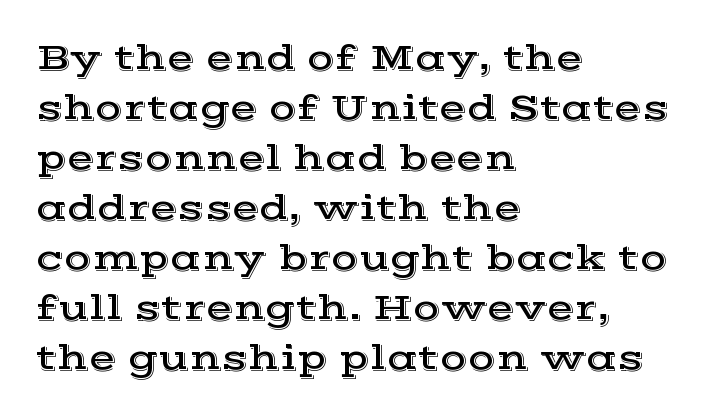
The font's upright variant was chosen for this text. Serif or sans? Serif — the stroke terminals have little feet. Vertical spacing — default. Is the block centered? No — it sits flush against the left margin. This sample has the flowing, uneven cadence of proportional lettering.
